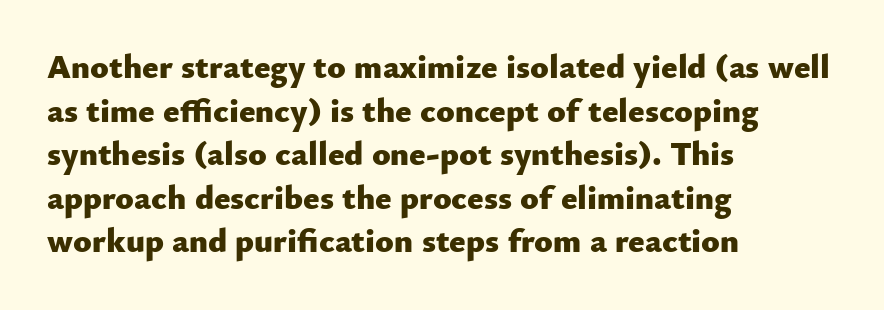
The image shows 34 px heavy sans-serif type, upright; set left-aligned, normal line spacing (1.28x), normal letter spacing, not underlined; low stroke contrast and a small x-height.
